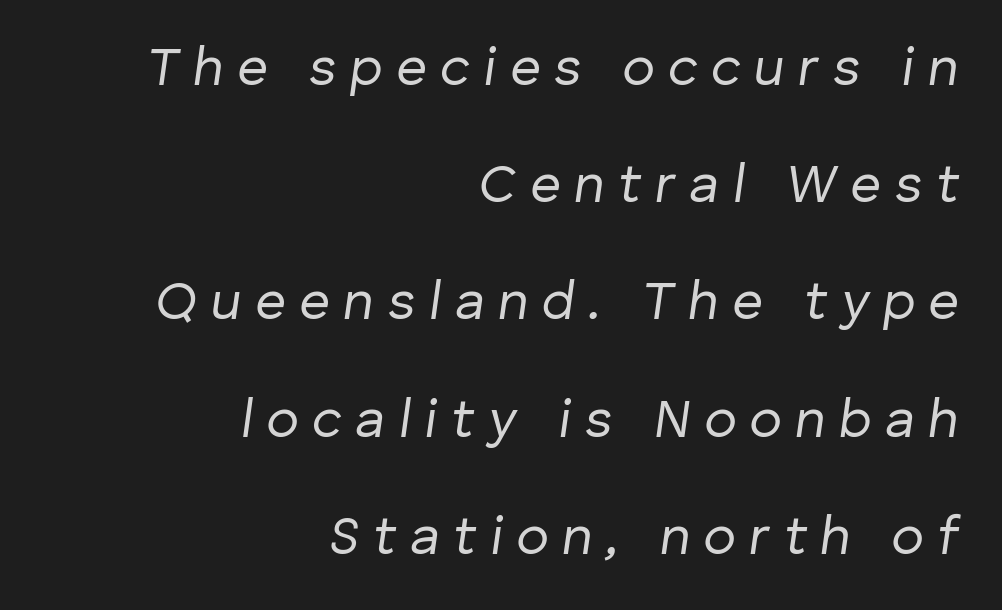
The face looks like a standard text weight, possibly lighter. Descenders hang freely into open space. The passage shown has open, widely tracked lettering throughout. The lines in this sample share a right terminus and differ only in where they begin. A typesetter would call this proportional, since set widths differ per character. Loosely led — the rows are spread out.
